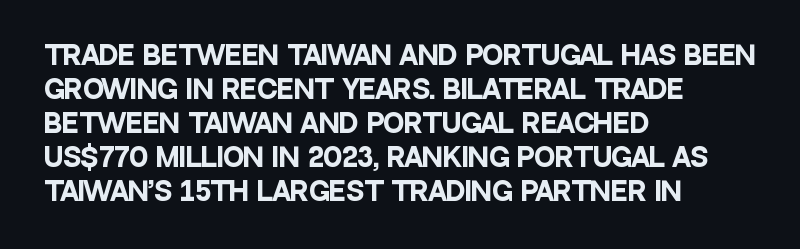
The image shows 25 px bold type, upright; set left-aligned, normal line spacing (1.36x), normal letter spacing, not underlined.
